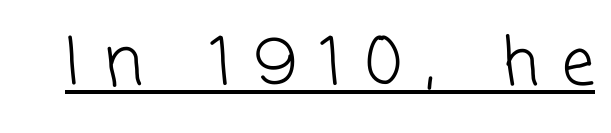
The rendered words wear a rule along their underside. The horizontal fit of the characters is loose and conspicuously gappy. Is this a sans? Yes — the strokes have no serifs. Is this a heavy cut? Hardly; it is regular or lighter. Is this a fixed-width face? No — the glyphs have proportional, varying widths.
